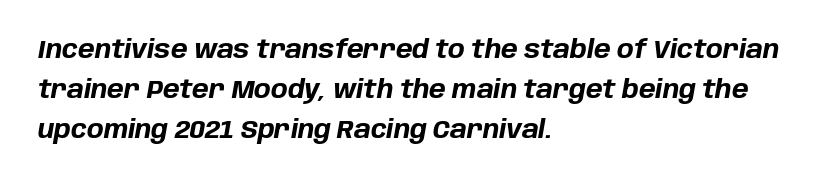
Check under the words: just untouched page. The passage shown stacks its lines at a standard gap. A typesetter would call this zero additional tracking. Characters are canted at an angle relative to the baseline's perpendicular. Horizontal alignment here is leftward, the default for most running prose. Chunky letters — that's bold for sure.
